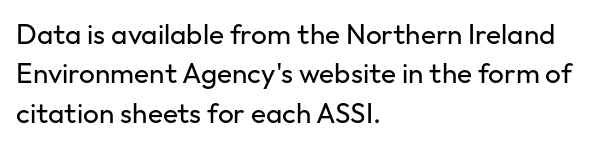
The image shows 28 px regular-weight sans-serif type, upright; set left-aligned, normal line spacing (1.41x), normal letter spacing, not underlined; low stroke contrast and a medium x-height.
